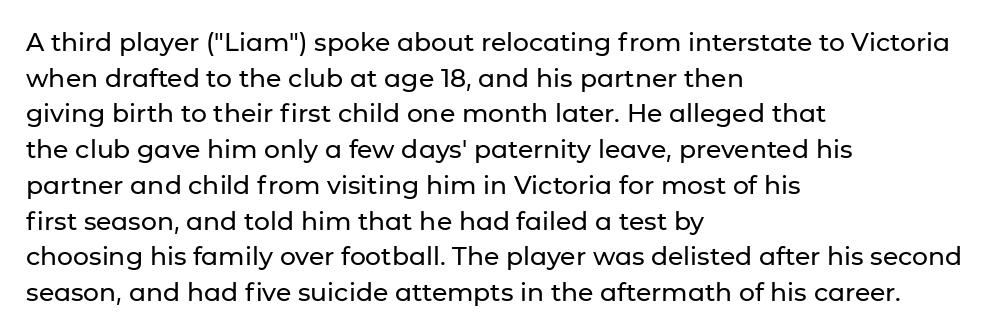
{"italic": "no", "underline": "no", "align": "left", "line_spacing": "normal", "line_spacing_ratio": 1.43, "letter_spacing": "normal", "letter_spacing_em": 0.0, "glyph_px": 25}
